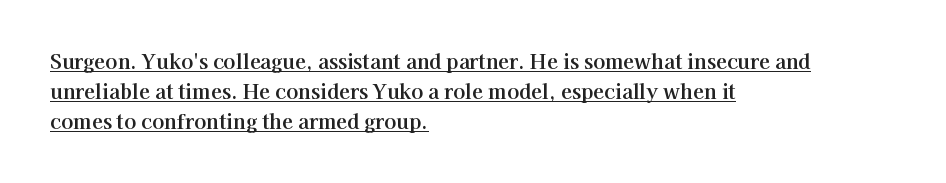
Q: Is the text italic (slanted)? A: No, it is upright.
Q: Is the text underlined? A: Yes.
Q: How is the paragraph aligned? A: Left-aligned.
Q: Is the spacing between letters normal or unusually wide? A: Normal.
Q: Is the spacing between lines tight, normal or loose? A: Normal.
